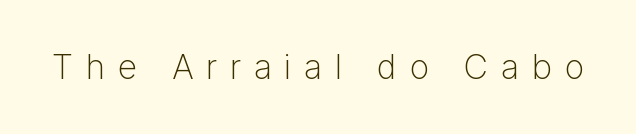
{"serif": "no", "italic": "no", "bold": "no", "weight": "light", "width": "normal", "stroke_contrast": "low", "x_height": "medium", "monospaced": "no", "underline": "no", "letter_spacing": "wide", "letter_spacing_em": 0.38, "glyph_px": 34}
